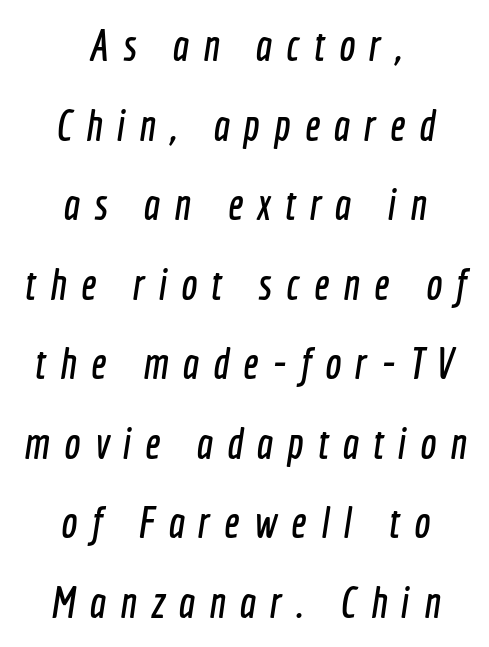
{"serif": "no", "width": "condensed", "x_height": "medium", "monospaced": "no", "underline": "no", "align": "center", "line_spacing_ratio": 1.85, "letter_spacing": "wide", "letter_spacing_em": 0.33, "glyph_px": 43}
